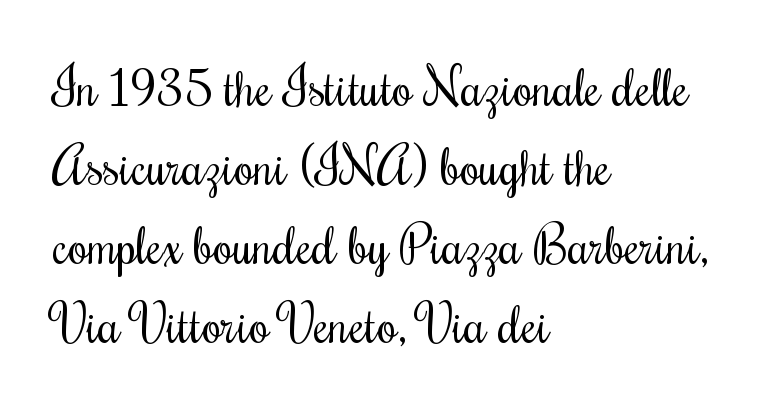
The image shows 51 px regular-weight, condensed type; set left-aligned, normal line spacing (1.55x), normal letter spacing, not underlined; medium stroke contrast and a small x-height.
